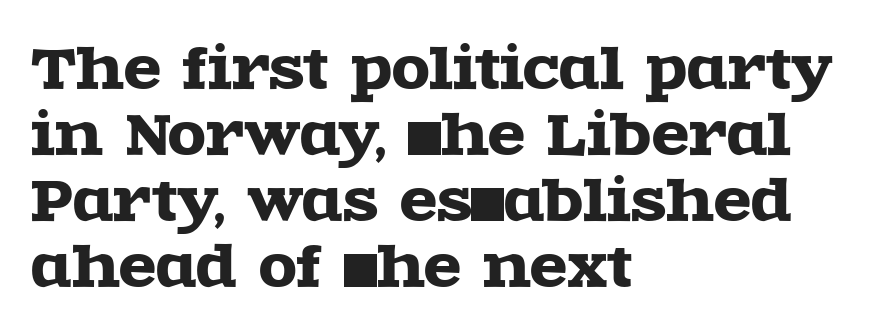
{"serif": "yes", "italic": "no", "width": "wide", "x_height": "large", "monospaced": "no", "underline": "no", "align": "left", "line_spacing_ratio": 1.2, "letter_spacing": "normal", "letter_spacing_em": 0.0, "glyph_px": 55}
